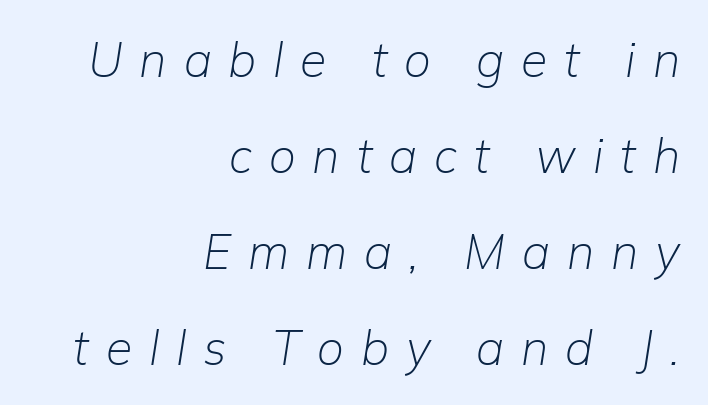
{"italic": "yes", "lean": "right", "slant_degrees": 9, "bold": "no", "weight": "light", "width": "normal", "stroke_contrast": "low", "x_height": "medium", "monospaced": "no", "underline": "no", "align": "right", "line_spacing": "loose", "line_spacing_ratio": 2.0, "letter_spacing": "wide", "letter_spacing_em": 0.35, "glyph_px": 48}
